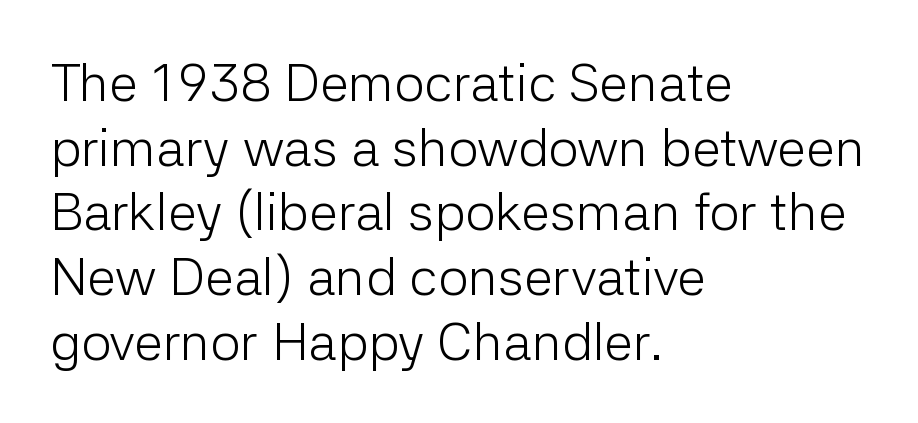
{"serif": "no", "italic": "no", "bold": "no", "weight": "light", "width": "normal", "stroke_contrast": "low", "x_height": "medium", "monospaced": "no", "underline": "no", "align": "left", "line_spacing_ratio": 1.22, "letter_spacing": "normal", "letter_spacing_em": 0.0, "glyph_px": 53}
